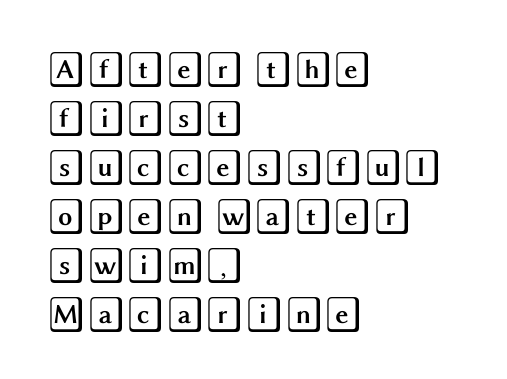
The image shows 36 px wide type, upright; set left-aligned, normal line spacing (1.36x), normal letter spacing, not underlined; a large x-height.
